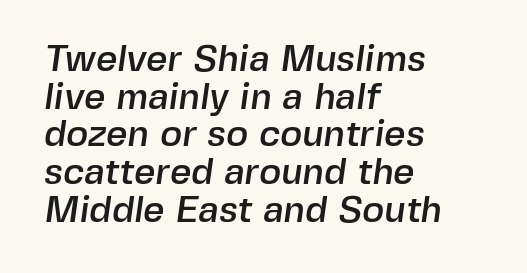
The image shows 37 px sans-serif type; set left-aligned, tight line spacing (1.02x), normal letter spacing, not underlined; a medium x-height.
